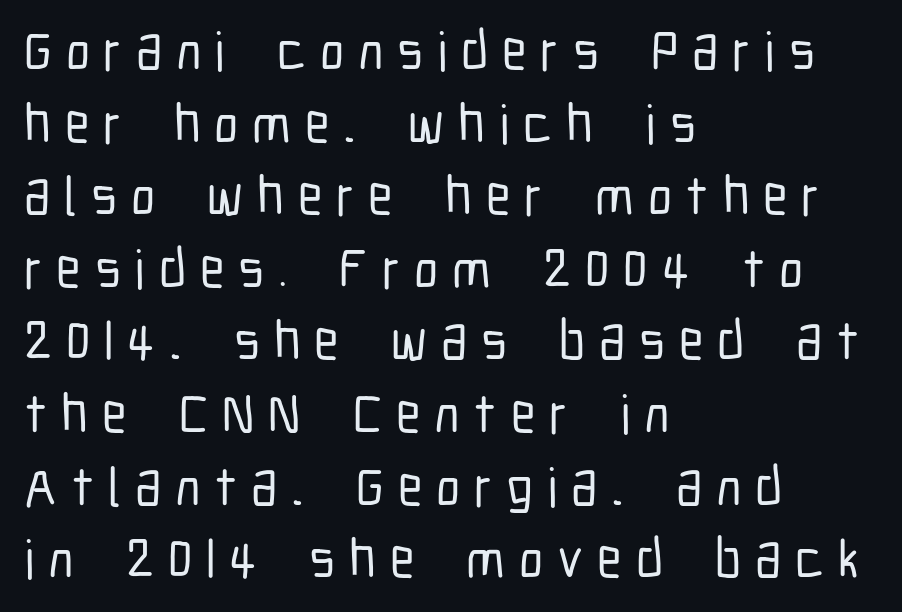
Q: Is the text italic (slanted)? A: No, it is upright.
Q: Is the typeface a serif or a sans-serif typeface? A: Sans-serif.
Q: Is the text underlined? A: No.
Q: How is the paragraph aligned? A: Left-aligned.
Q: Is the spacing between letters normal or unusually wide? A: Unusually wide.
Q: Is the spacing between lines tight, normal or loose? A: Normal.
Q: Width (condensed, normal, or wide)? A: Condensed.
Q: Stroke contrast? A: Low.
Q: x-height? A: Medium.
Q: Monospaced? A: No.
